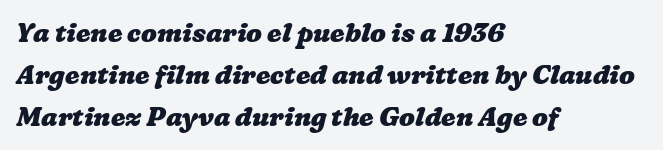
{"bold": "yes", "underline": "no", "align": "left", "line_spacing": "normal", "line_spacing_ratio": 1.62, "letter_spacing": "normal", "letter_spacing_em": 0.0, "glyph_px": 26}
